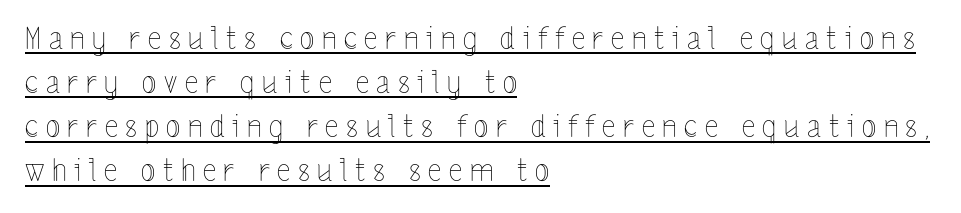
Q: Is the text bold? A: No.
Q: Is the text italic (slanted)? A: No, it is upright.
Q: Is the text underlined? A: Yes.
Q: How is the paragraph aligned? A: Left-aligned.
Q: Is the spacing between letters normal or unusually wide? A: Unusually wide.
Q: Is the spacing between lines tight, normal or loose? A: Normal.
Q: Width (condensed, normal, or wide)? A: Condensed.
Q: x-height? A: Medium.
Q: Monospaced? A: No.
